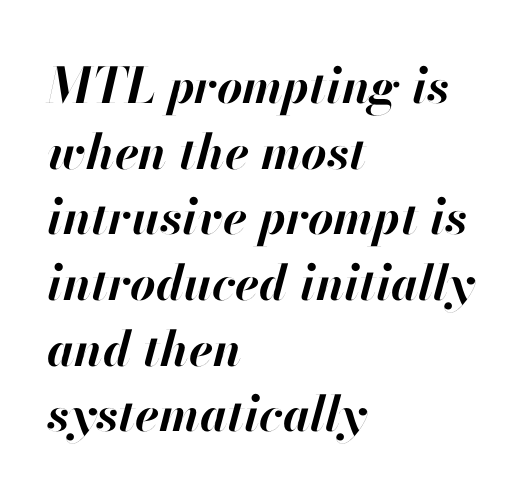
Q: Is the text bold? A: Yes.
Q: Is the text italic (slanted)? A: Yes, it leans right by about 13 degrees.
Q: Is the text underlined? A: No.
Q: How is the paragraph aligned? A: Left-aligned.
Q: Is the spacing between letters normal or unusually wide? A: Normal.
Q: Is the spacing between lines tight, normal or loose? A: Normal.
Q: Width (condensed, normal, or wide)? A: Normal.
Q: Stroke contrast? A: High.
Q: x-height? A: Small.
Q: Monospaced? A: No.
